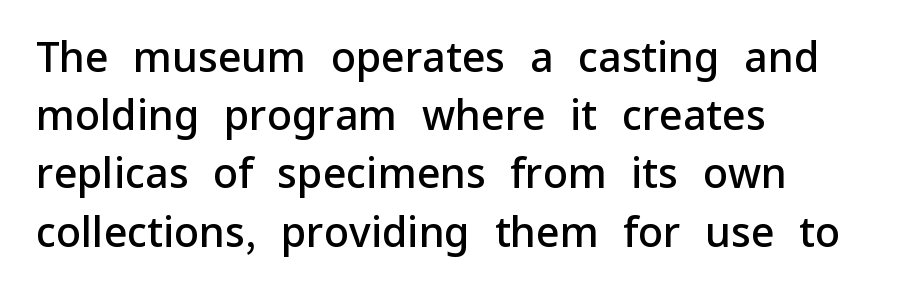
Q: Is the text bold? A: Semi-bold.
Q: Is the text italic (slanted)? A: No, it is upright.
Q: Is the typeface a serif or a sans-serif typeface? A: Sans-serif.
Q: Is the text underlined? A: No.
Q: How is the paragraph aligned? A: Left-aligned.
Q: Is the spacing between letters normal or unusually wide? A: Normal.
Q: Is the spacing between lines tight, normal or loose? A: Normal.
Q: Width (condensed, normal, or wide)? A: Normal.
Q: Stroke contrast? A: Low.
Q: x-height? A: Medium.
Q: Monospaced? A: No.
